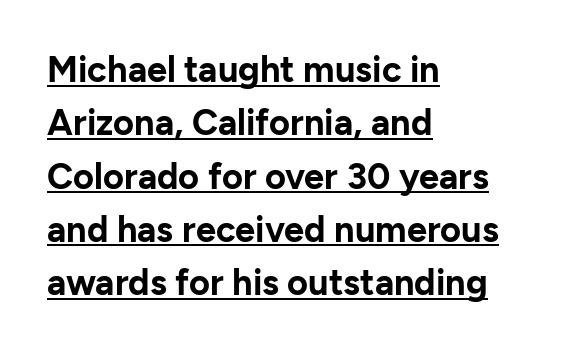
{"serif": "no", "italic": "no", "bold": "yes", "weight": "bold", "width": "normal", "stroke_contrast": "low", "x_height": "medium", "monospaced": "no", "underline": "yes", "align": "left", "line_spacing": "normal", "line_spacing_ratio": 1.48, "letter_spacing": "normal", "letter_spacing_em": 0.0, "glyph_px": 36}
